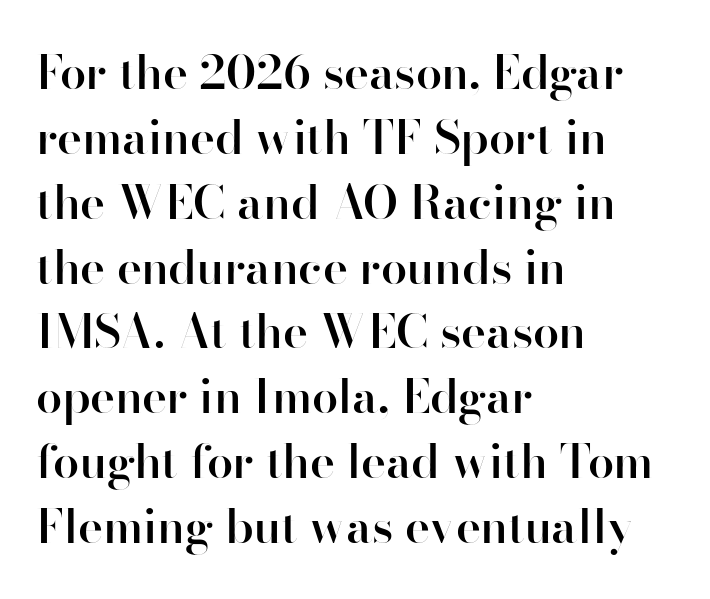
Strokes here are thickened, but only to semibold level. Vertical strokes here are truly vertical. Decoration check: the copy has no underline. The paragraph shown leans on its left margin. Varying glyph widths throughout — classic text-font behaviour.
